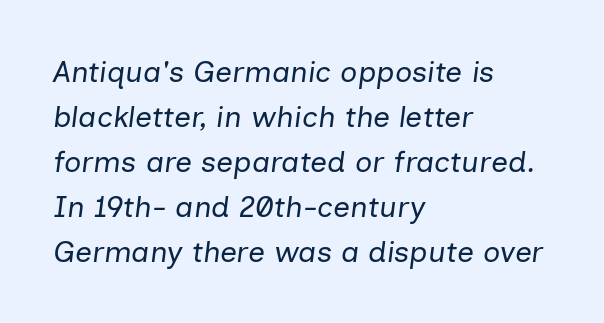
The font is comparable to plain body text, perhaps lighter. These lines were composed using italics. Character widths vary here, with narrow letters taking less room than wide ones. How are the letters spaced? Ordinarily, with no added tracking.
